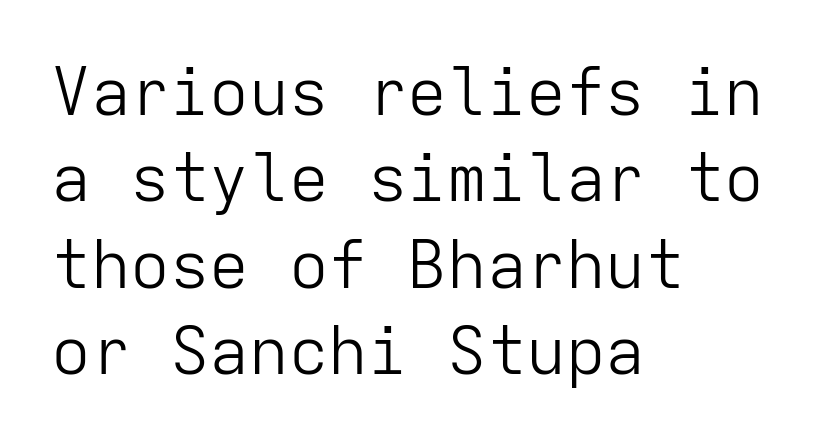
The image shows 66 px light sans-serif type, upright, monospaced; set left-aligned, normal line spacing (1.31x), normal letter spacing, not underlined; low stroke contrast and a medium x-height.
